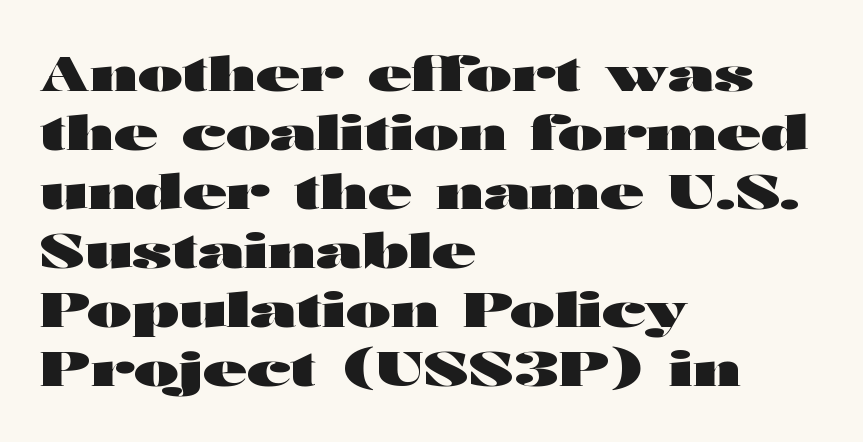
A classic flush-left, rag-right setting is used for this passage. A typesetter would call this zero additional tracking. The letters stand straight up with perfectly vertical stems.
